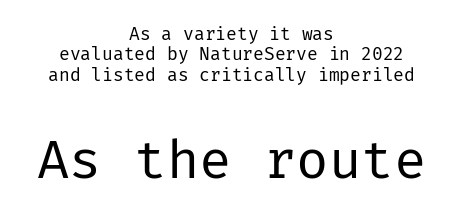
{"serif": "no", "italic": "no", "bold": "no", "weight": "regular", "width": "normal", "stroke_contrast": "low", "x_height": "medium", "underline": "no", "align": "center", "line_spacing": "tight", "line_spacing_ratio": 1.13, "letter_spacing": "normal", "letter_spacing_em": 0.0, "larger_block": "second", "size_ratio": 3.0, "glyph_px": 54}
